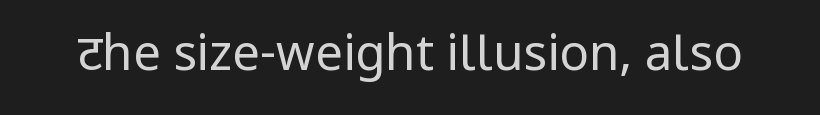
The image shows 49 px regular-weight, condensed sans-serif type, upright; set normal letter spacing, not underlined; low stroke contrast and a large x-height.
